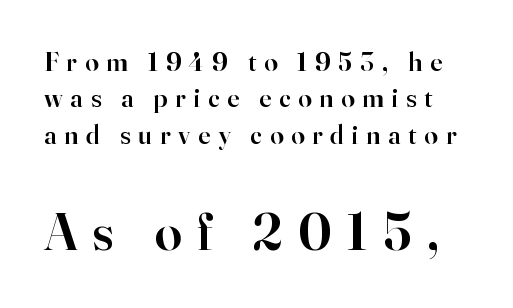
Q: Is the text bold? A: Semi-bold.
Q: Is the text italic (slanted)? A: No, it is upright.
Q: Is the typeface a serif or a sans-serif typeface? A: Serif.
Q: Is the text underlined? A: No.
Q: Is the spacing between letters normal or unusually wide? A: Unusually wide.
Q: Is the spacing between lines tight, normal or loose? A: Normal.
Q: Which block of text is set in a larger size, the first (top) or the second (bottom)? A: The second (bottom) one.
Q: Width (condensed, normal, or wide)? A: Normal.
Q: Stroke contrast? A: High.
Q: x-height? A: Small.
Q: Monospaced? A: No.
